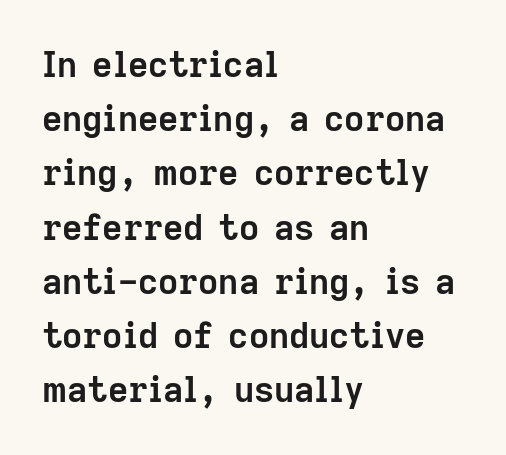
The image shows 35 px semibold sans-serif type, upright; set left-aligned, normal line spacing (1.55x), normal letter spacing, not underlined; low stroke contrast and a medium x-height.
